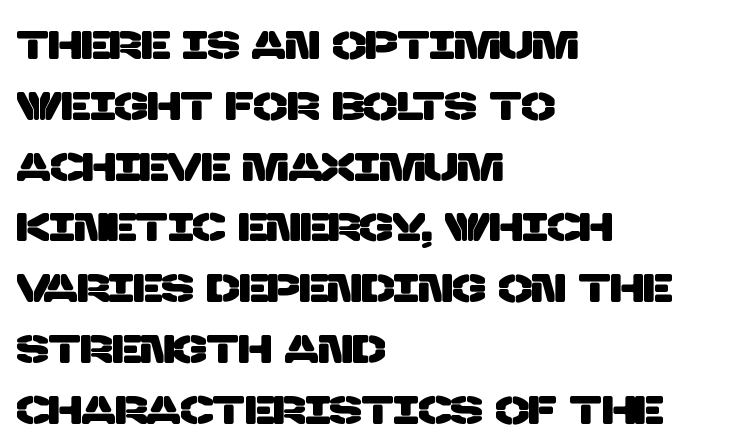
The letters carry no serifs — their stems end cleanly without finishing strokes. Check under the words: just untouched page. Characters follow at the spacing the type designer built in. The designer left line spacing at the default. Character widths vary here, with narrow letters taking less room than wide ones. Teacher's note: observe the even left margin — that is flush-left alignment.
